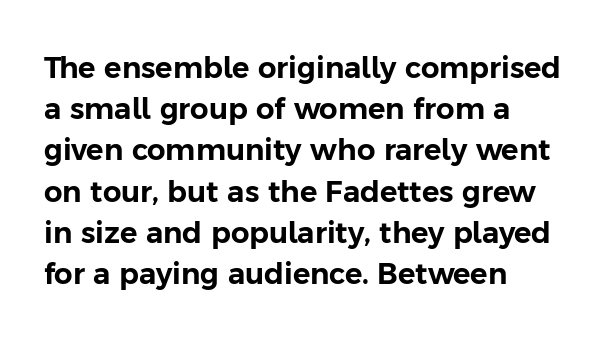
{"serif": "no", "italic": "no", "width": "normal", "stroke_contrast": "low", "x_height": "medium", "monospaced": "no", "underline": "no", "align": "left", "line_spacing": "normal", "line_spacing_ratio": 1.42, "letter_spacing": "normal", "letter_spacing_em": 0.0, "glyph_px": 29}
